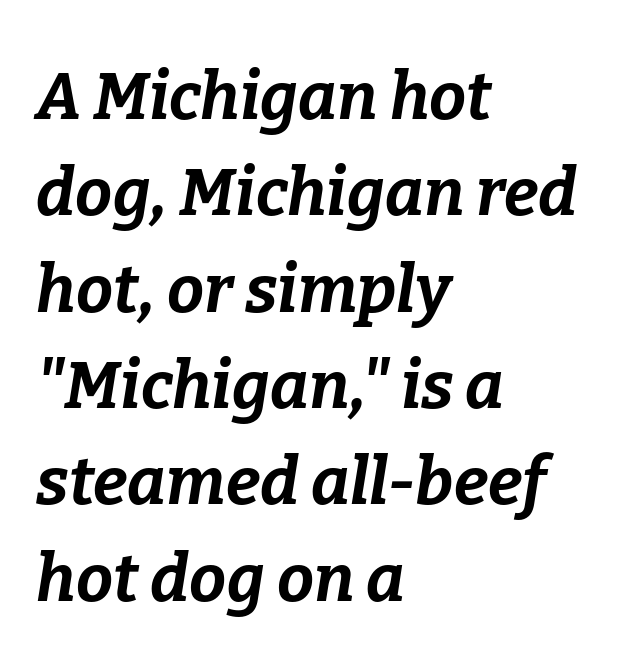
The image shows 66 px bold type, italic (leaning right); set left-aligned, normal line spacing (1.46x), normal letter spacing, not underlined; low stroke contrast and a medium x-height.
